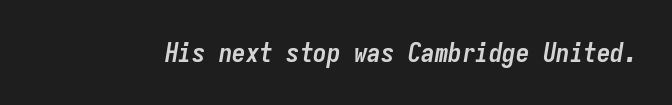
{"italic": "yes", "lean": "right", "slant_degrees": 9, "bold": "yes", "underline": "no", "letter_spacing": "normal", "letter_spacing_em": 0.0, "glyph_px": 27}
